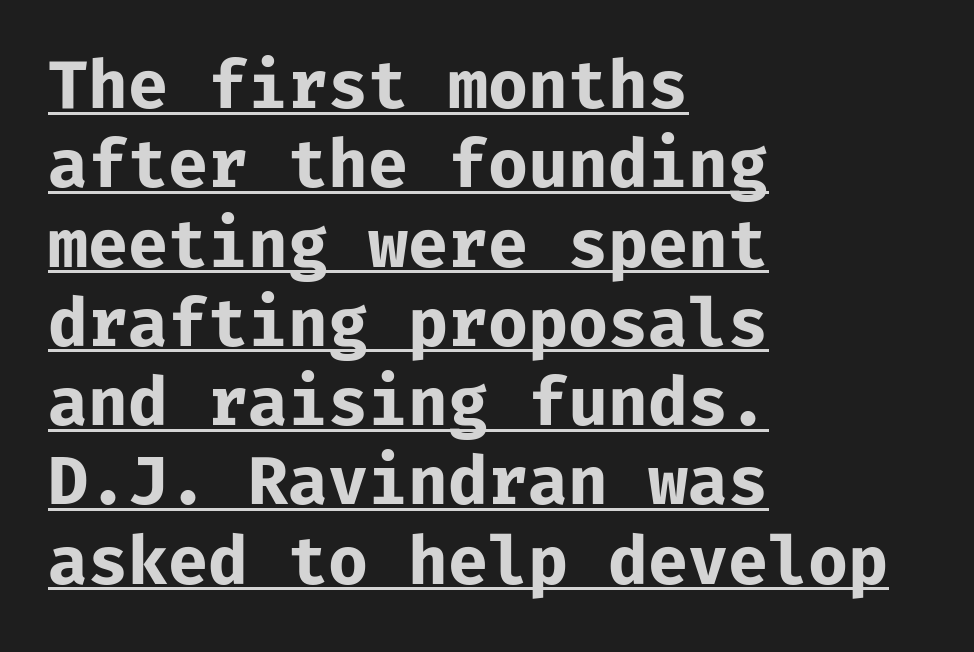
The image shows 65 px bold sans-serif type, upright, monospaced; set left-aligned, line spacing 1.22x, normal letter spacing, underlined; low stroke contrast and a medium x-height.
